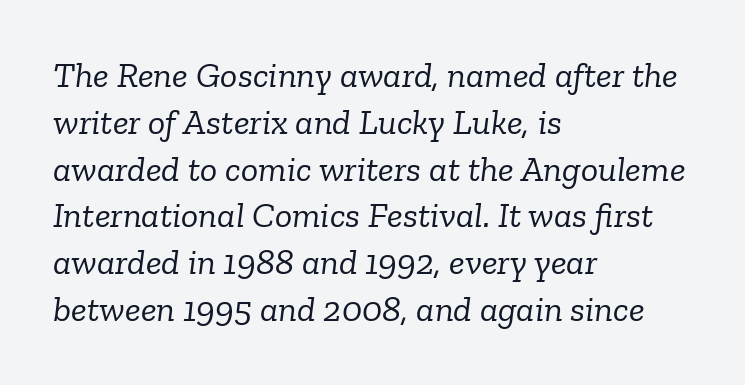
The face used here has a pronounced slope to its letters. Anything drawn beneath the words? Only blank space. The face used here is proportionally spaced, like ordinary book or web type. The lines in this sample share a left origin and differ only in where they stop. No chunkiness to these letters — they're not bold. Regarding leading, the lines here are spaced in the standard way.
